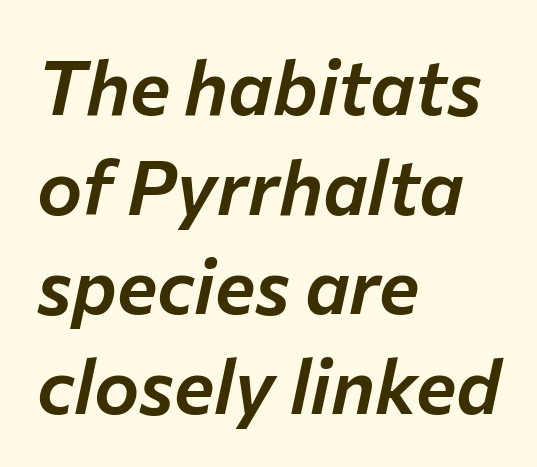
This sample uses an oblique cut, with every glyph tilted off the vertical. Reading down the column, the eye jumps a familiar distance to each next line. This rendering uses left alignment, leaving the right contour irregular. Glance below the letters and you will spot only blank space. A typesetter would call this proportional, since set widths differ per character. A typesetter would call this zero additional tracking.
